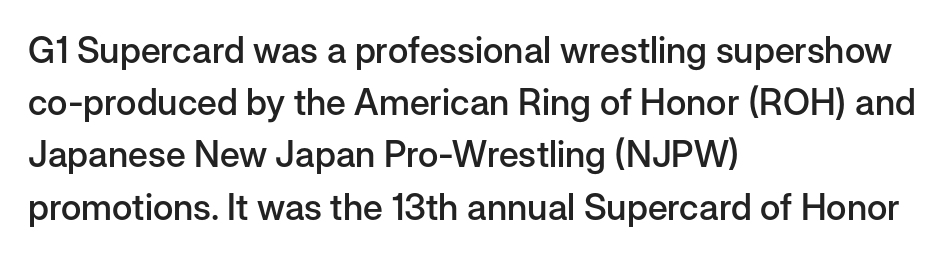
The passage shown is typed in a proportional face where columns would drift. Italic: no, the glyphs are upright roman. A normal amount of white space separates one row of letters from the next. Firm but not heavy-handed strokes: this text is semibold.
